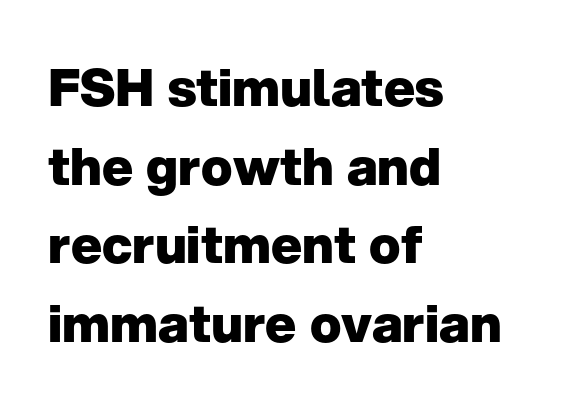
The image shows 52 px heavy sans-serif type, upright; set left-aligned, normal line spacing (1.51x), normal letter spacing, not underlined; low stroke contrast and a medium x-height.
